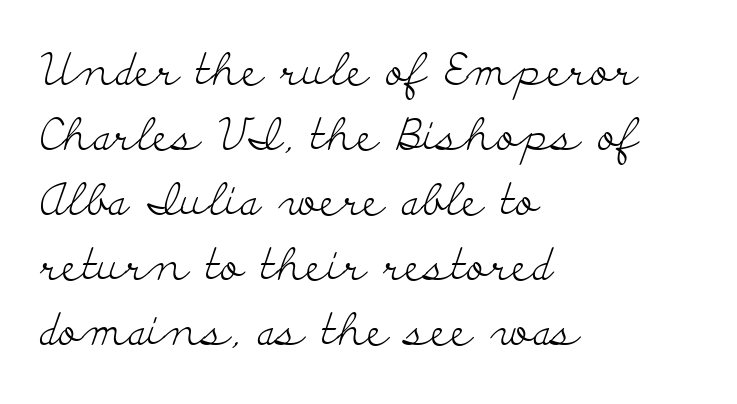
The image shows 44 px light, wide serif type; set left-aligned, normal line spacing (1.48x), normal letter spacing, not underlined; low stroke contrast and a small x-height.
